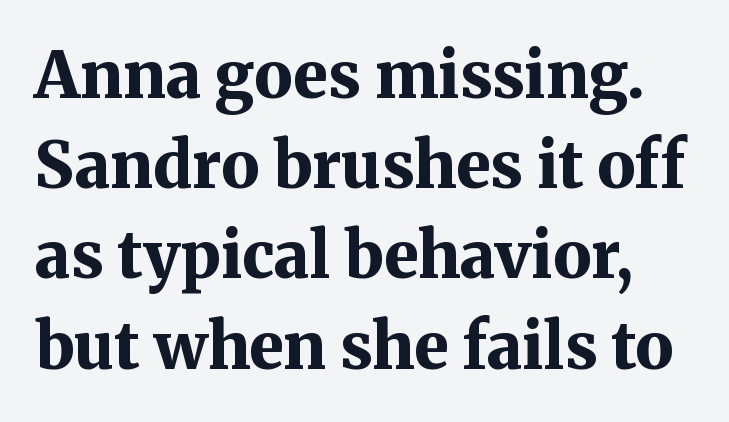
The image shows 64 px bold serif type, upright; set normal line spacing (1.41x), normal letter spacing, not underlined; medium stroke contrast and a medium x-height.
